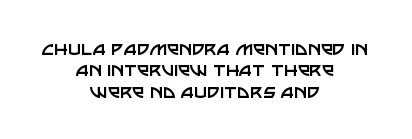
The image shows 22 px text type, upright; set centered, tight line spacing (0.97x), normal letter spacing, not underlined.
